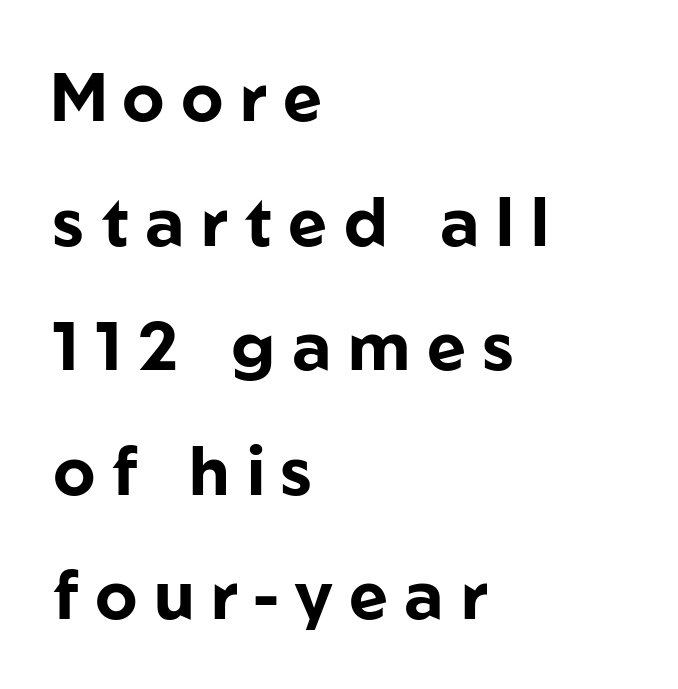
The image shows 67 px bold sans-serif type, upright; set left-aligned, line spacing 1.86x, unusually wide letter spacing (+0.25 em), not underlined; low stroke contrast and a medium x-height.
